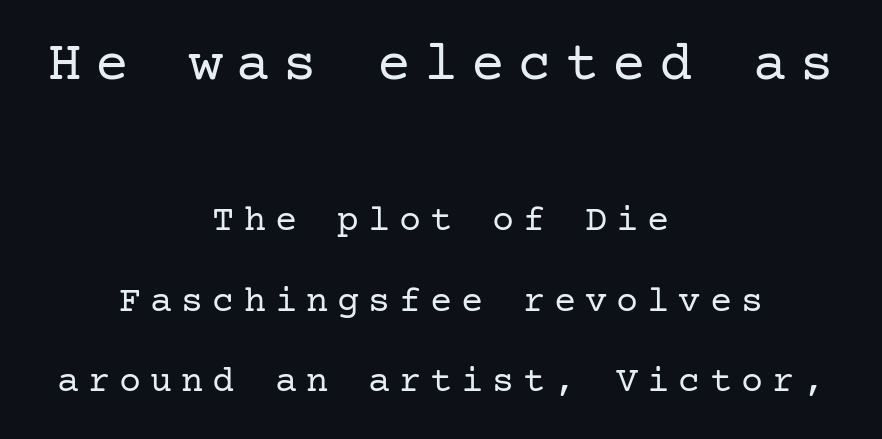
Q: Is the text bold? A: No.
Q: Is the text italic (slanted)? A: No, it is upright.
Q: Is the typeface a serif or a sans-serif typeface? A: Serif.
Q: Is the text underlined? A: No.
Q: How is the paragraph aligned? A: Centered.
Q: Is the spacing between letters normal or unusually wide? A: Unusually wide.
Q: Is the spacing between lines tight, normal or loose? A: Loose.
Q: Which block of text is set in a larger size, the first (top) or the second (bottom)? A: The first (top) one.
Q: Width (condensed, normal, or wide)? A: Normal.
Q: Stroke contrast? A: Low.
Q: x-height? A: Medium.
